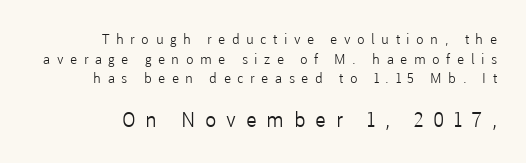
This rendering features lettering with no underline. The specimen reads as upright at a glance. Notice how the passage keeps a crisp vertical edge on the right only. Scale increases going downward across the two blocks.
